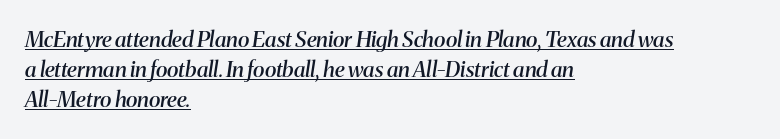
The image shows 22 px text type, italic (leaning right); set left-aligned, normal line spacing (1.37x), normal letter spacing, underlined.
